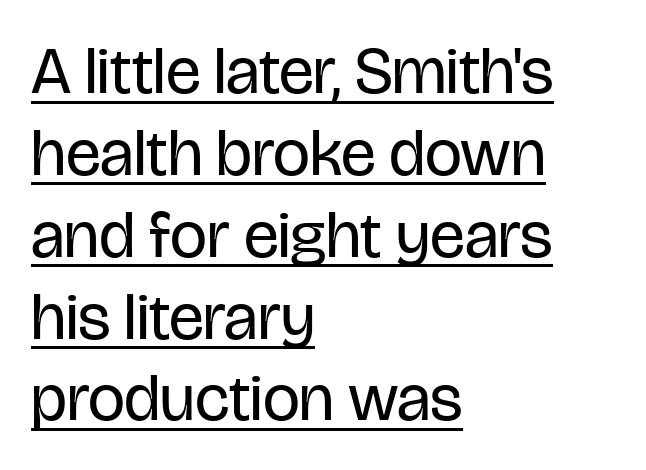
The image shows 66 px regular-weight, condensed sans-serif type, upright; set left-aligned, line spacing 1.24x, normal letter spacing, underlined; low stroke contrast and a large x-height.
